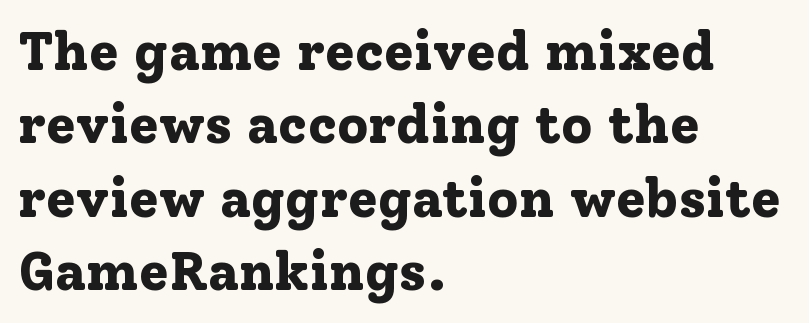
Caption: bold face, heavy strokes. The letters stand straight up with perfectly vertical stems. Left-aligned paragraph, ragged on the right. The face used here is proportionally spaced, like ordinary book or web type. This block has exactly the height ordinary leading produces.
